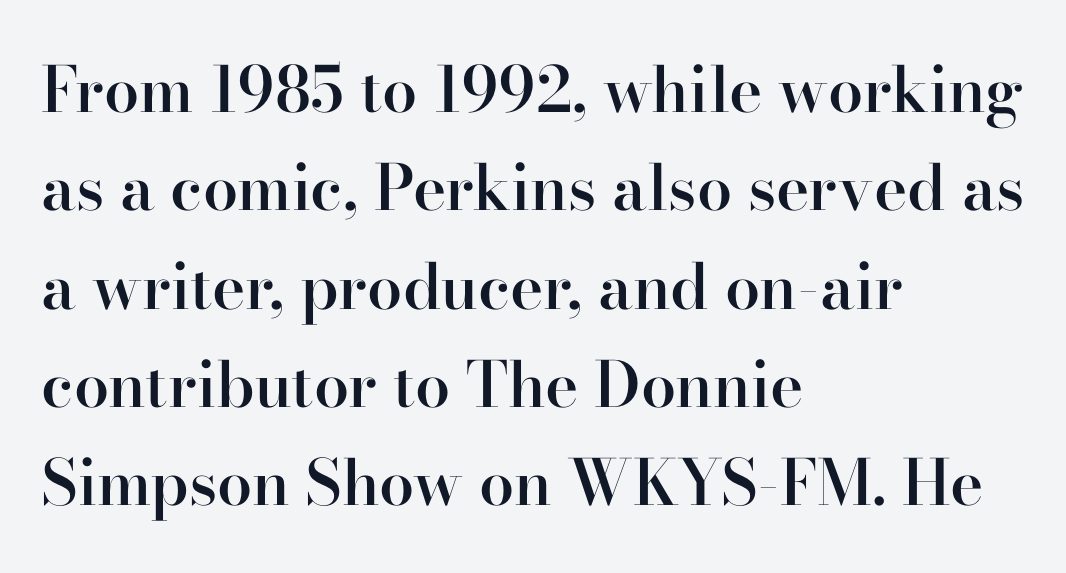
Any mark beneath the type? The region is blank. The letterforms sit shoulder to shoulder at normal distance. The passage shown is typeset with a serif family. A fair bit of extra ink — the face is semibold, not bold. The rows are spaced the way most documents space them. Note the varied advance widths — an 'i' is clearly narrower than an 'm'.
